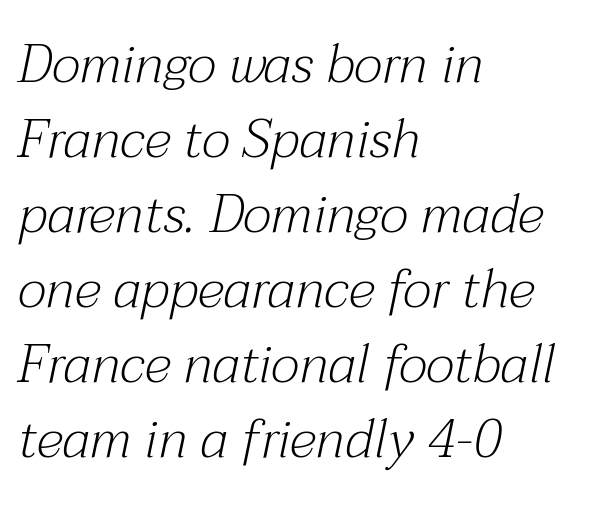
Q: Is the text bold? A: No.
Q: Is the text italic (slanted)? A: Yes, it leans right by about 12 degrees.
Q: Is the typeface a serif or a sans-serif typeface? A: Serif.
Q: Is the text underlined? A: No.
Q: How is the paragraph aligned? A: Left-aligned.
Q: Is the spacing between letters normal or unusually wide? A: Normal.
Q: Is the spacing between lines tight, normal or loose? A: Normal.
Q: Width (condensed, normal, or wide)? A: Normal.
Q: Stroke contrast? A: Medium.
Q: x-height? A: Medium.
Q: Monospaced? A: No.
